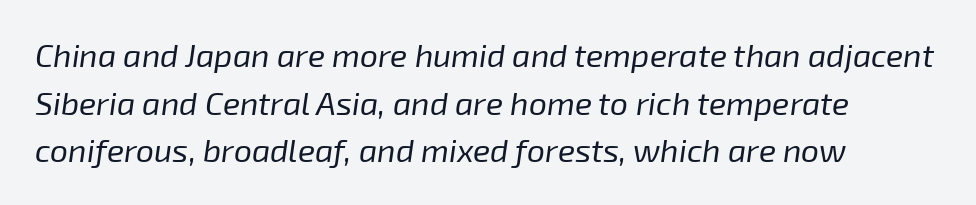
Nobody touched the tracking dial on this one. Notice how descenders clear the ascenders below comfortably — that's standard leading. If you drew a line through each stem, it would be angled. The typesetting does not lean heavy: it is not bold. Unmarked baselines from the first word to the last.
